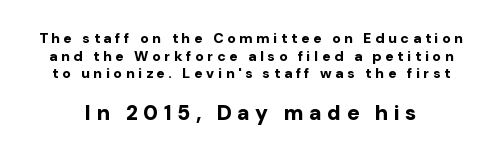
Q: Is the text bold? A: Yes.
Q: Is the text italic (slanted)? A: No, it is upright.
Q: Is the text underlined? A: No.
Q: Is the spacing between letters normal or unusually wide? A: Unusually wide.
Q: Is the spacing between lines tight, normal or loose? A: Normal.
Q: Which block of text is set in a larger size, the first (top) or the second (bottom)? A: The second (bottom) one.
